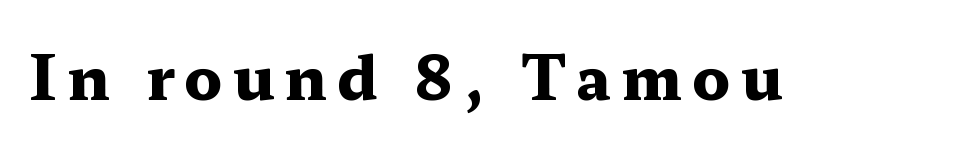
The image shows 60 px heavy, wide serif type, upright; set not underlined; medium stroke contrast and a medium x-height.
